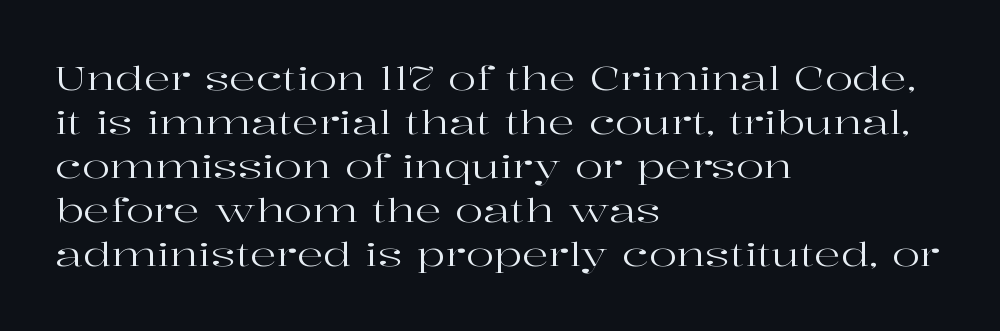
{"serif": "yes", "italic": "no", "bold": "no", "weight": "regular", "width": "wide", "stroke_contrast": "high", "x_height": "medium", "monospaced": "no", "underline": "no", "align": "left", "line_spacing": "normal", "line_spacing_ratio": 1.33, "letter_spacing": "normal", "letter_spacing_em": 0.0, "glyph_px": 33}
